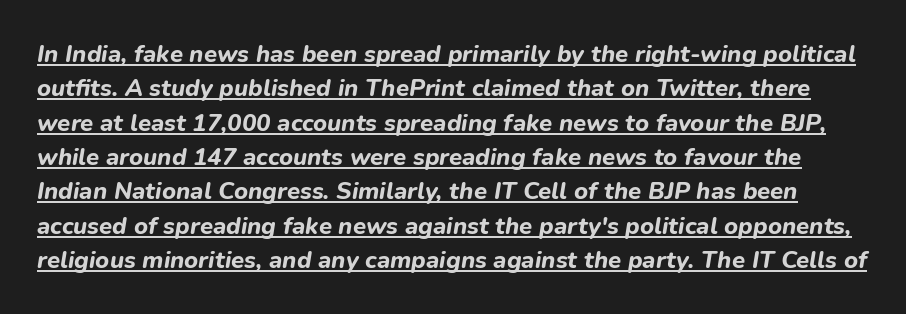
Summary of weight: heavy, a full bold. This sample carries an underscore along the baseline area. Summary of vertical rhythm: regular, with standard interline spacing. What stands out about the letter spacing? Nothing — it is the standard amount.
